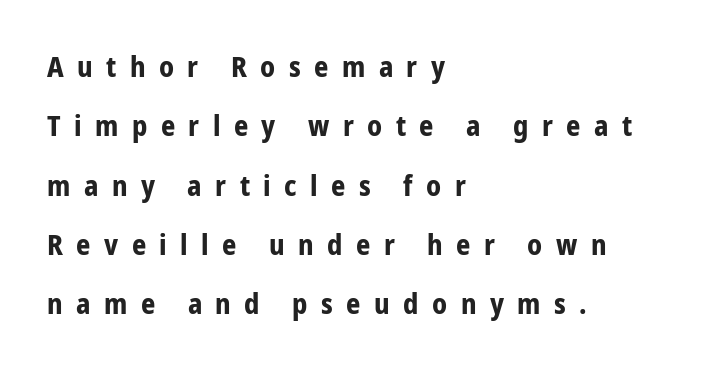
Leading: increased. Stroke terminals: plain, sans-serif. Plain, unruled lines of type. Which margin do the lines hug? The left one — the right edge is uneven. The lettering stays uniformly vertical, giving the passage a roman look. Compared with an ordinary text face, these strokes are far heavier — a full bold.
